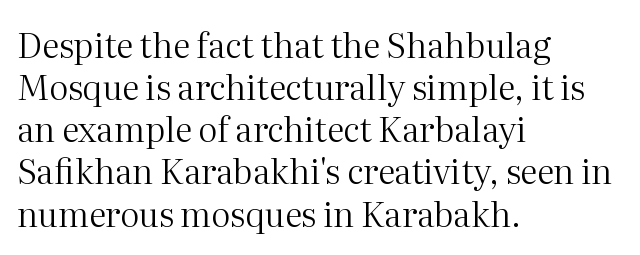
Tracking here is standard; glyphs follow each other at the usual distance. Underline: absent. Alignment: flush left. No italicization has been applied; the sample stays upright. Unlike a clean sans, this face finishes its strokes with serifs. Think of a printed novel: that variable character pitch is what you see here.
